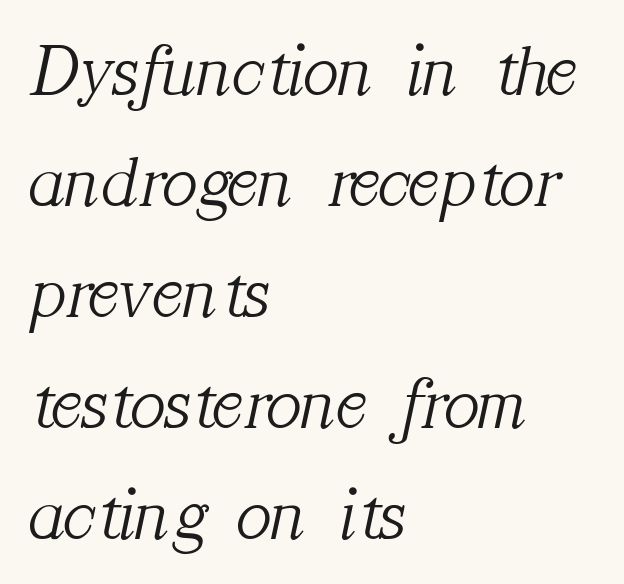
The paragraph has a hard left edge and a soft right edge. The weight tops out at a normal text grade. Look at the bottom of the vertical strokes: they flare into serifs here. Each letter keeps its own natural width here, so spacing adapts to shape. The designer left line spacing at the default.
